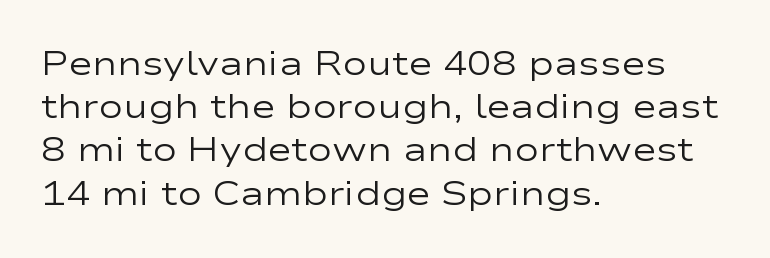
The image shows 33 px regular-weight, wide sans-serif type, upright; set left-aligned, normal line spacing (1.31x), normal letter spacing, not underlined; low stroke contrast and a medium x-height.
